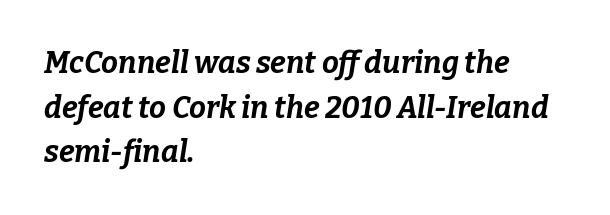
The image shows 30 px bold type, italic (leaning right); set left-aligned, normal line spacing (1.49x), normal letter spacing, not underlined; low stroke contrast and a medium x-height.
